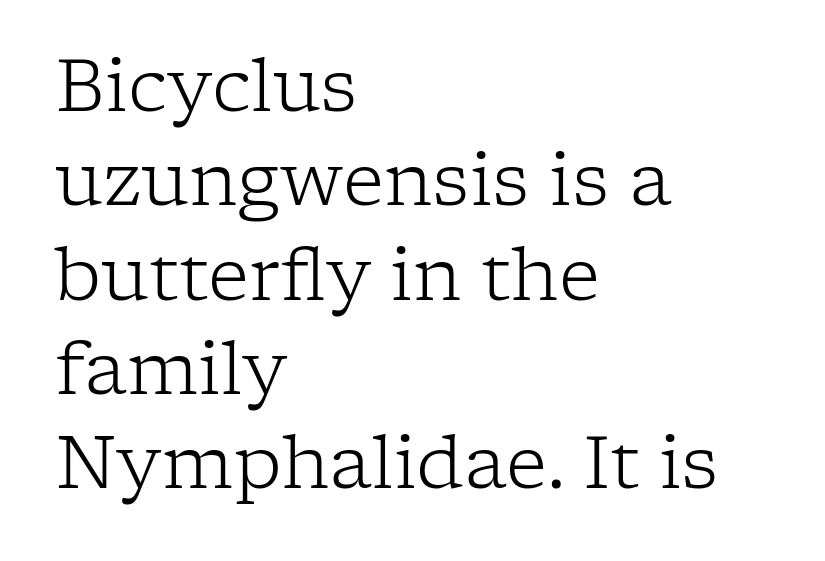
Q: Is the text bold? A: No.
Q: Is the text italic (slanted)? A: No, it is upright.
Q: Is the typeface a serif or a sans-serif typeface? A: Serif.
Q: Is the text underlined? A: No.
Q: How is the paragraph aligned? A: Left-aligned.
Q: Is the spacing between letters normal or unusually wide? A: Normal.
Q: Is the spacing between lines tight, normal or loose? A: Normal.
Q: Width (condensed, normal, or wide)? A: Normal.
Q: Stroke contrast? A: Low.
Q: x-height? A: Medium.
Q: Monospaced? A: No.
